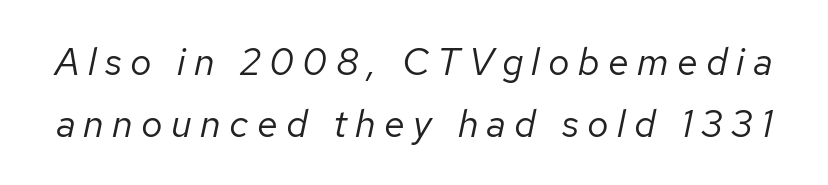
Q: Is the text bold? A: No.
Q: Is the text italic (slanted)? A: Yes, it leans right by about 12 degrees.
Q: Is the text underlined? A: No.
Q: Is the spacing between letters normal or unusually wide? A: Unusually wide.
Q: Is the spacing between lines tight, normal or loose? A: Normal.
Q: Width (condensed, normal, or wide)? A: Normal.
Q: Stroke contrast? A: Low.
Q: x-height? A: Medium.
Q: Monospaced? A: No.
